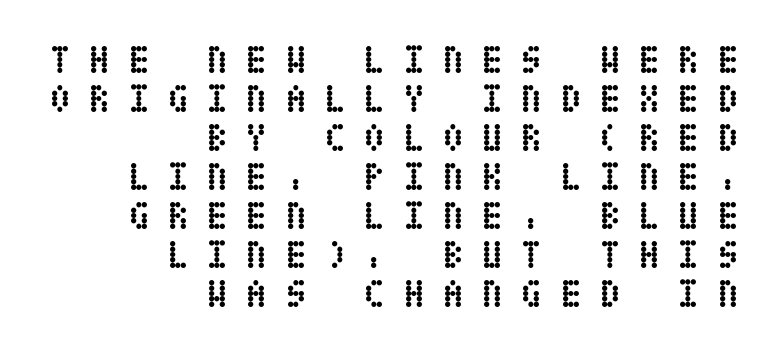
The image shows 39 px semibold, condensed type, upright; set right-aligned, tight line spacing (1.0x), unusually wide letter spacing (+0.46 em), not underlined; low stroke contrast and a large x-height.
